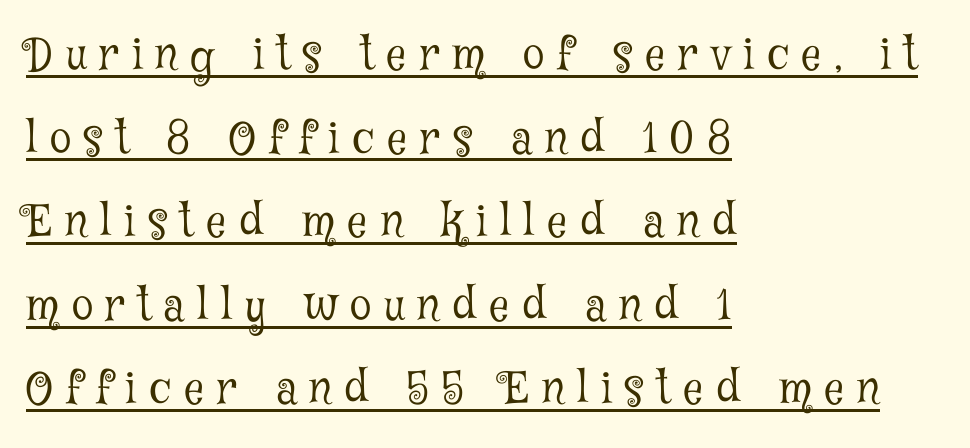
{"serif": "yes", "italic": "no", "bold": "no", "weight": "light", "width": "condensed", "stroke_contrast": "low", "x_height": "medium", "monospaced": "no", "underline": "yes", "align": "left", "line_spacing": "loose", "line_spacing_ratio": 1.9, "letter_spacing": "wide", "letter_spacing_em": 0.29, "glyph_px": 44}
